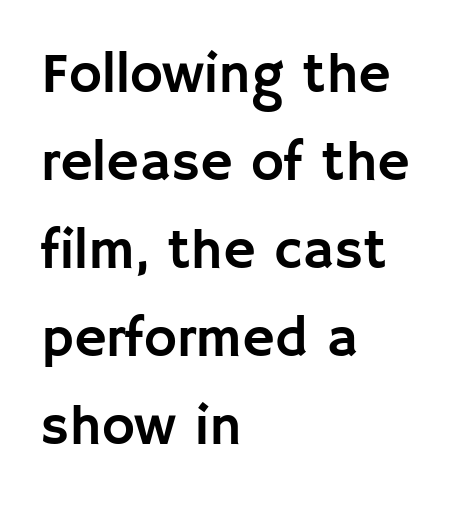
The image shows 56 px sans-serif type, upright; set left-aligned, normal line spacing (1.57x), normal letter spacing, not underlined; low stroke contrast and a large x-height.
